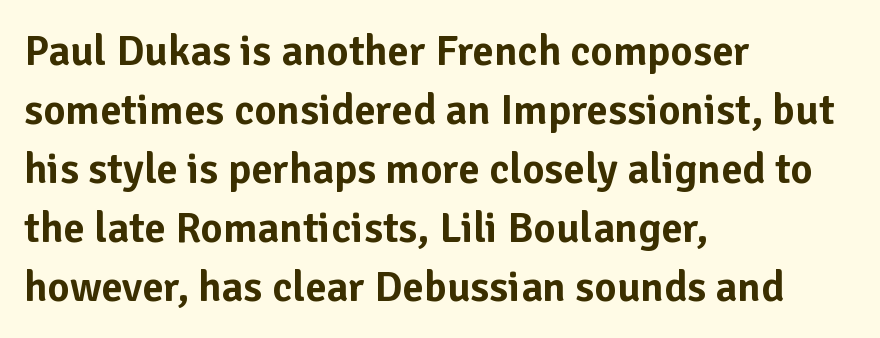
The image shows 43 px sans-serif type, upright; set left-aligned, normal line spacing (1.37x), normal letter spacing, not underlined; low stroke contrast and a medium x-height.
